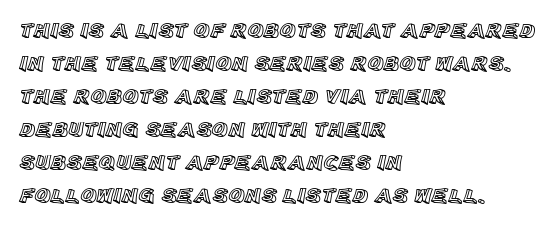
{"underline": "no", "align": "left", "line_spacing": "normal", "line_spacing_ratio": 1.5, "letter_spacing": "normal", "letter_spacing_em": 0.0, "glyph_px": 22}
